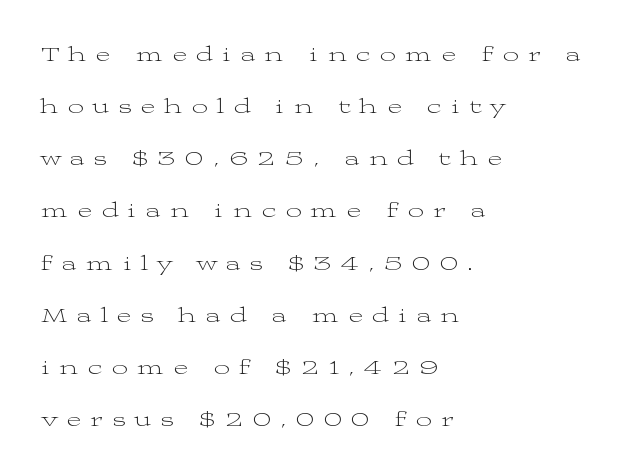
Horizontal bands of white between lines are thick stripes. Inter-character spacing is expanded well beyond the font's built-in metrics. The paragraph shown leans on its left margin. These lines were composed using upright roman letters. Just letters on the line, the space beneath them empty. This is not heavy type; no bold has been used.
